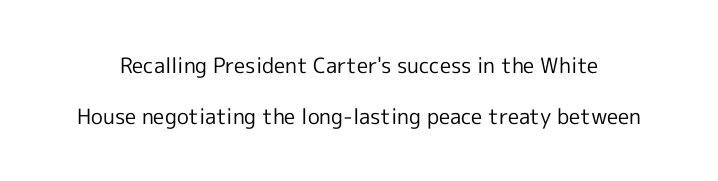
The font is comparable to plain body text, perhaps lighter. In terms of leading, this rendering errs on the spacious side. The letterforms sit shoulder to shoulder at normal distance. The glyphs are unaccompanied by any horizontal stroke below them. No italicization has been applied; the sample stays upright.
